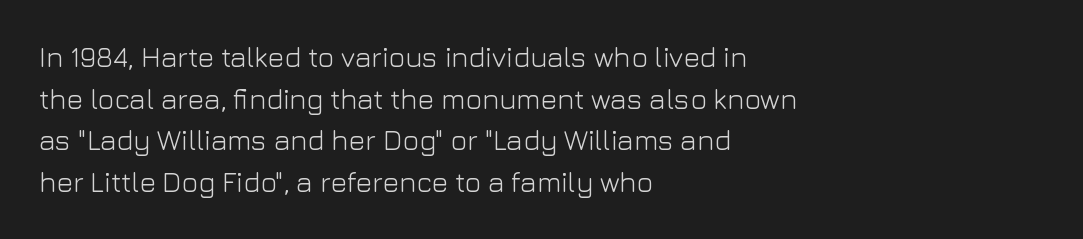
The image shows 28 px light sans-serif type, upright; set left-aligned, normal line spacing (1.49x), normal letter spacing, not underlined; low stroke contrast and a medium x-height.
